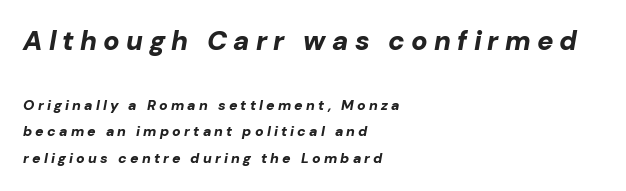
Q: Is the text bold? A: Yes.
Q: Is the text italic (slanted)? A: Yes, it leans right by about 10 degrees.
Q: Is the text underlined? A: No.
Q: How is the paragraph aligned? A: Left-aligned.
Q: Is the spacing between letters normal or unusually wide? A: Unusually wide.
Q: Which block of text is set in a larger size, the first (top) or the second (bottom)? A: The first (top) one.
